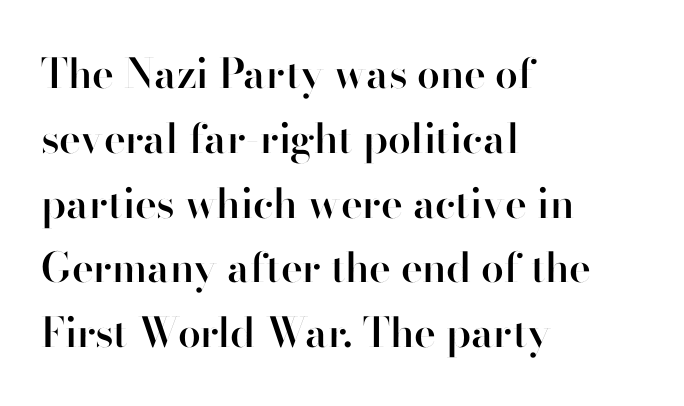
Q: Is the text bold? A: Semi-bold.
Q: Is the text italic (slanted)? A: No, it is upright.
Q: Is the typeface a serif or a sans-serif typeface? A: Sans-serif.
Q: Is the text underlined? A: No.
Q: How is the paragraph aligned? A: Left-aligned.
Q: Is the spacing between letters normal or unusually wide? A: Normal.
Q: Is the spacing between lines tight, normal or loose? A: Normal.
Q: Width (condensed, normal, or wide)? A: Normal.
Q: Stroke contrast? A: High.
Q: x-height? A: Small.
Q: Monospaced? A: No.
